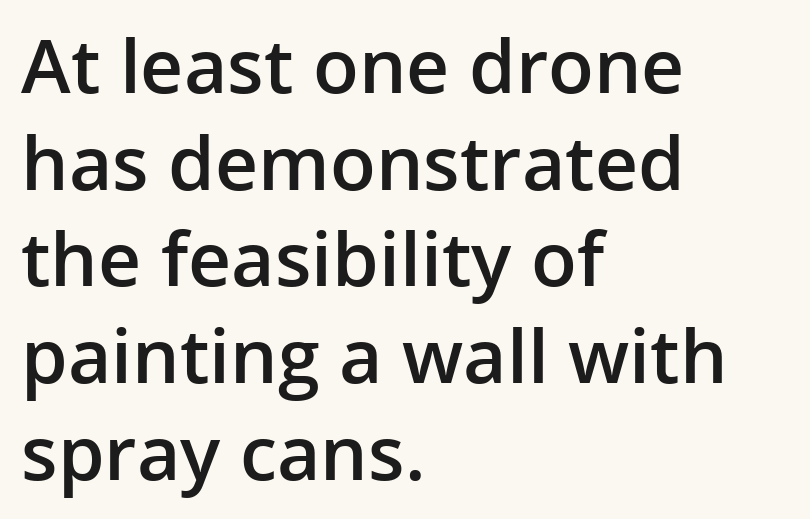
The image shows 75 px semibold sans-serif type, upright; set left-aligned, normal line spacing (1.29x), normal letter spacing, not underlined; low stroke contrast and a medium x-height.
